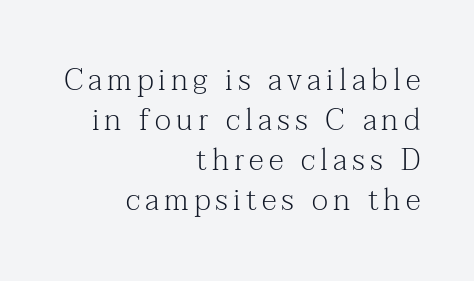
The image shows 30 px light serif type, upright; set right-aligned, normal line spacing (1.33x), not underlined; medium stroke contrast and a medium x-height.
